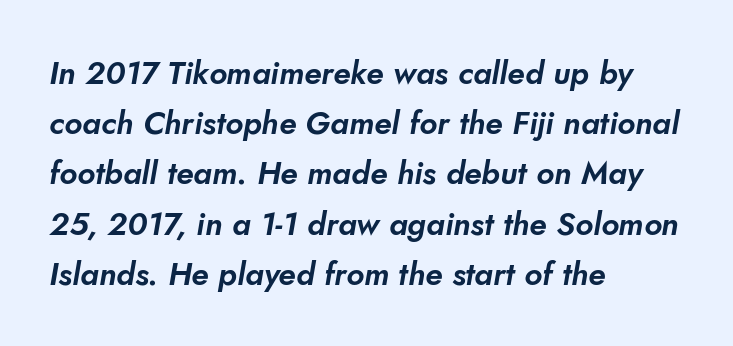
Q: Is the typeface a serif or a sans-serif typeface? A: Sans-serif.
Q: Is the text underlined? A: No.
Q: How is the paragraph aligned? A: Left-aligned.
Q: Is the spacing between letters normal or unusually wide? A: Normal.
Q: Is the spacing between lines tight, normal or loose? A: Normal.
Q: Width (condensed, normal, or wide)? A: Normal.
Q: Stroke contrast? A: Low.
Q: x-height? A: Small.
Q: Monospaced? A: No.
